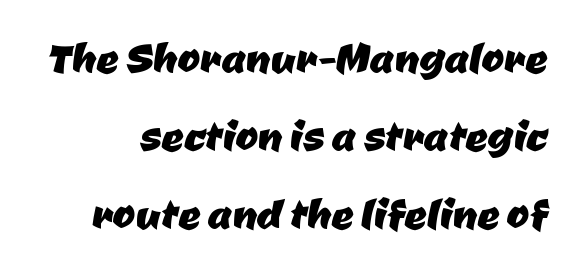
Q: Is the typeface a serif or a sans-serif typeface? A: Sans-serif.
Q: Is the text underlined? A: No.
Q: Is the spacing between letters normal or unusually wide? A: Normal.
Q: Is the spacing between lines tight, normal or loose? A: Normal.
Q: Width (condensed, normal, or wide)? A: Normal.
Q: Stroke contrast? A: Low.
Q: x-height? A: Medium.
Q: Monospaced? A: No.
